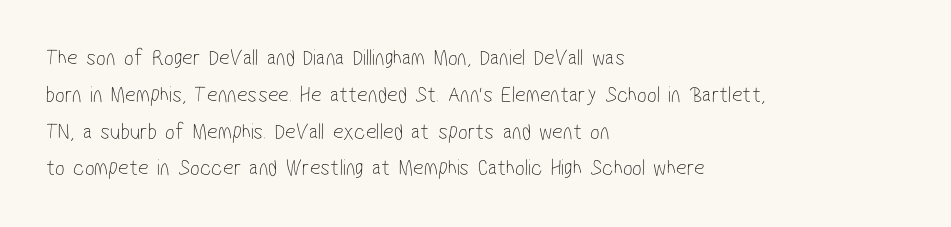
The image shows 23 px text type; set left-aligned, normal line spacing (1.6x), normal letter spacing, not underlined.
